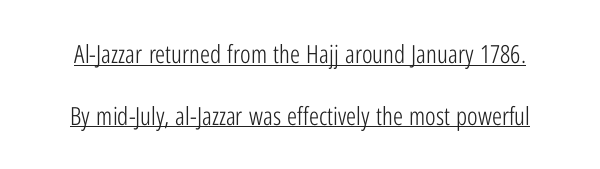
Q: Is the text bold? A: No.
Q: Is the text italic (slanted)? A: No, it is upright.
Q: Is the text underlined? A: Yes.
Q: Is the spacing between letters normal or unusually wide? A: Normal.
Q: Is the spacing between lines tight, normal or loose? A: Loose.
